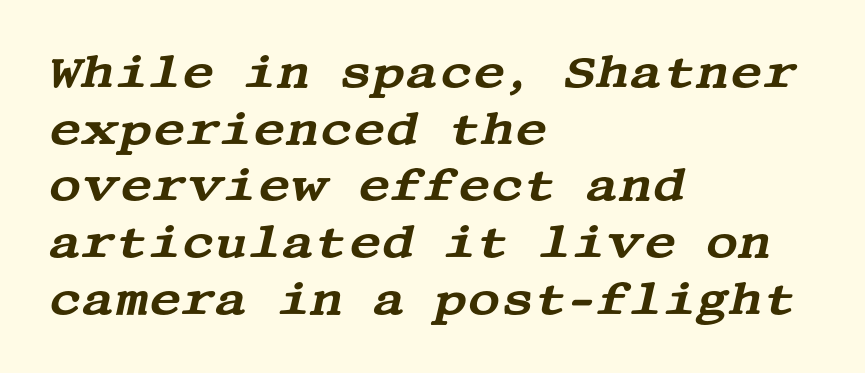
Clear beneath every line of the passage. The glyphs in this specimen are seriffed. The line texture is even and compact thanks to regular tracking. Which margin do the lines hug? The left one — the right edge is uneven. The lines sit at an ordinary, default distance from one another. It's the slanting kind of type.
